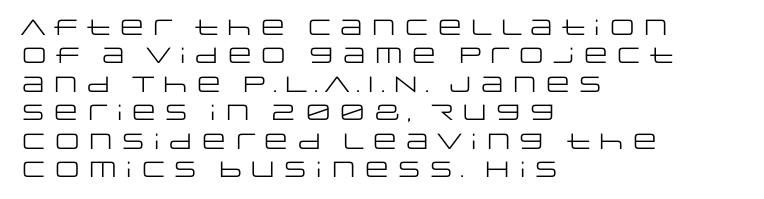
The image shows 22 px text type, upright; set left-aligned, normal line spacing (1.29x), normal letter spacing, not underlined.
